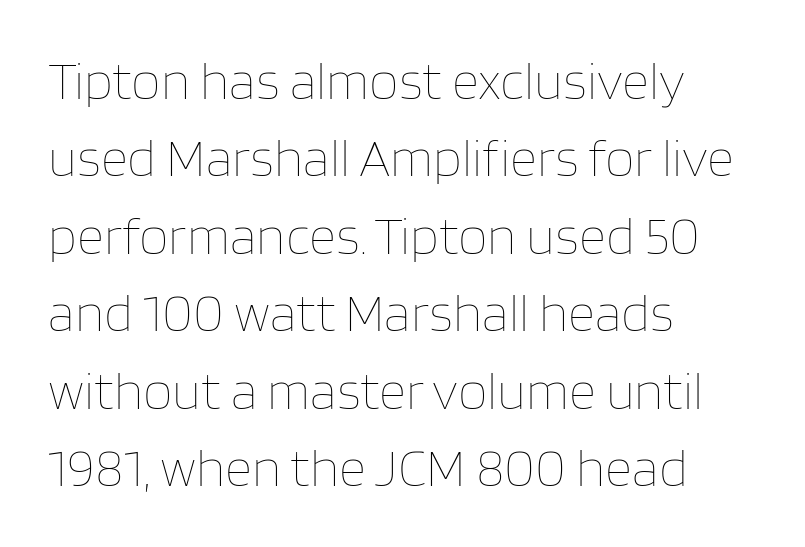
The image shows 53 px thin type, upright; set left-aligned, normal line spacing (1.46x), normal letter spacing, not underlined; low stroke contrast and a large x-height.
